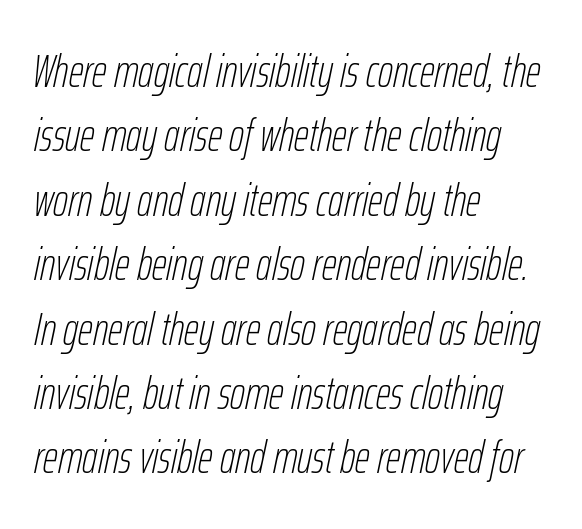
{"italic": "yes", "lean": "right", "slant_degrees": 12, "bold": "no", "weight": "thin", "width": "condensed", "stroke_contrast": "low", "x_height": "medium", "monospaced": "no", "underline": "no", "align": "left", "line_spacing": "normal", "line_spacing_ratio": 1.4, "letter_spacing": "normal", "letter_spacing_em": 0.0, "glyph_px": 46}
